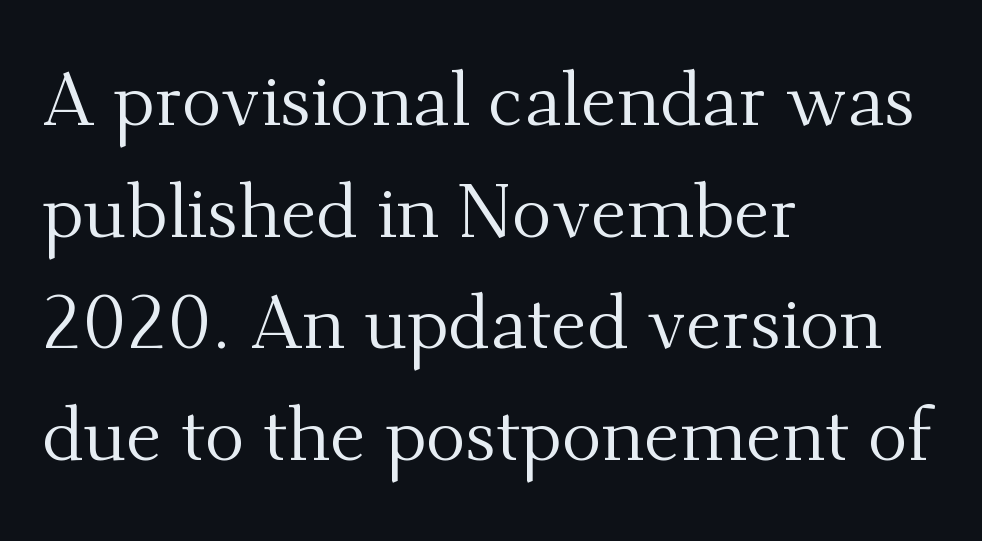
Honestly, the row spacing looks completely unremarkable. Compared with typical body copy, the letter spacing here is the same. The ragged edge is on the right, which tells us the setting is flush left. The face used here is seriffed, in the tradition of book romans. Posture: vertical. The face looks like a standard text weight, possibly lighter.
